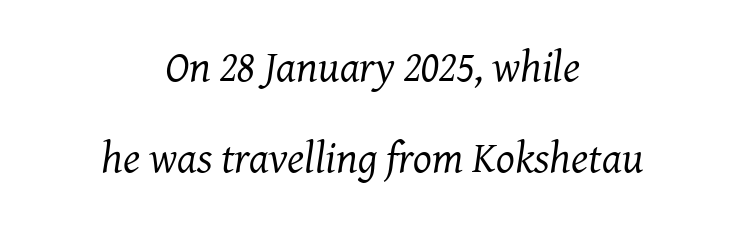
The image shows 44 px regular-weight serif type, italic (leaning right); set centered, loose line spacing (2.07x), normal letter spacing, not underlined; medium stroke contrast and a medium x-height.
